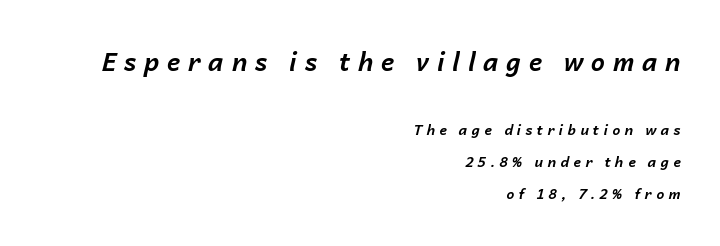
Q: Is the text bold? A: Yes.
Q: Is the text italic (slanted)? A: Yes, it leans right by about 14 degrees.
Q: Is the text underlined? A: No.
Q: How is the paragraph aligned? A: Right-aligned.
Q: Is the spacing between letters normal or unusually wide? A: Unusually wide.
Q: Is the spacing between lines tight, normal or loose? A: Loose.
Q: Which block of text is set in a larger size, the first (top) or the second (bottom)? A: The first (top) one.
